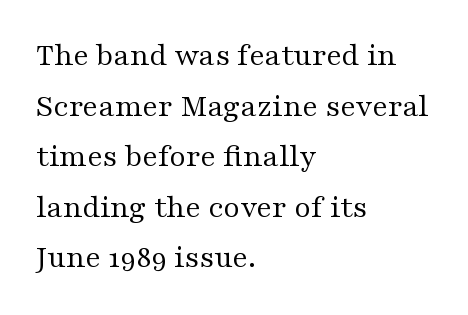
Reading down the column, the eye jumps a familiar distance to each next line. Serifs: yes, visible at the terminals of the letterforms. Is the stroke heavy? The answer is a plain regular-or-lighter. Each line starts at the same left margin while the right side varies.
